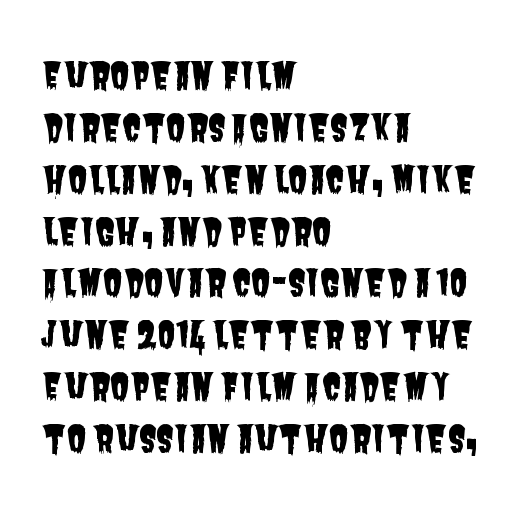
The rendering uses natural spacing where letterforms have individual widths. The setting favours the left margin, as ordinary paragraphs usually do. This sample uses a sans-serif face. Lines of text with bare space underneath.
